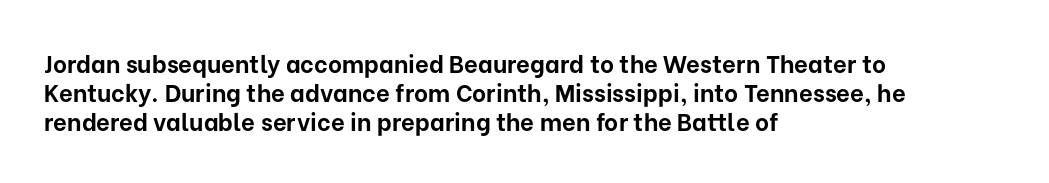
Bold? Absolutely — the strokes are thick and heavy. These lines are set flush left with a ragged right edge. Each row of text sits above clean, open space. There is no visible air inserted between adjacent glyphs. The type sits square on the baseline with zero lean.
